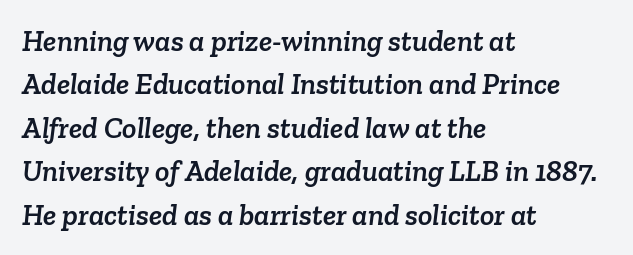
Q: Is the typeface a serif or a sans-serif typeface? A: Serif.
Q: Is the text underlined? A: No.
Q: How is the paragraph aligned? A: Left-aligned.
Q: Is the spacing between letters normal or unusually wide? A: Normal.
Q: Is the spacing between lines tight, normal or loose? A: Normal.
Q: Width (condensed, normal, or wide)? A: Normal.
Q: Stroke contrast? A: Low.
Q: x-height? A: Medium.
Q: Monospaced? A: No.
